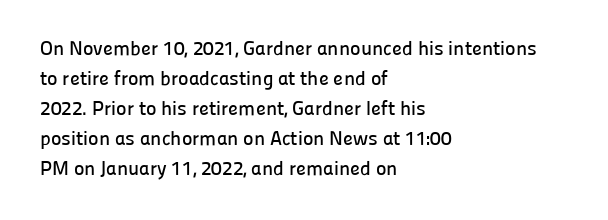
{"italic": "no", "underline": "no", "align": "left", "line_spacing": "normal", "line_spacing_ratio": 1.5, "letter_spacing": "normal", "letter_spacing_em": 0.0, "glyph_px": 20}
